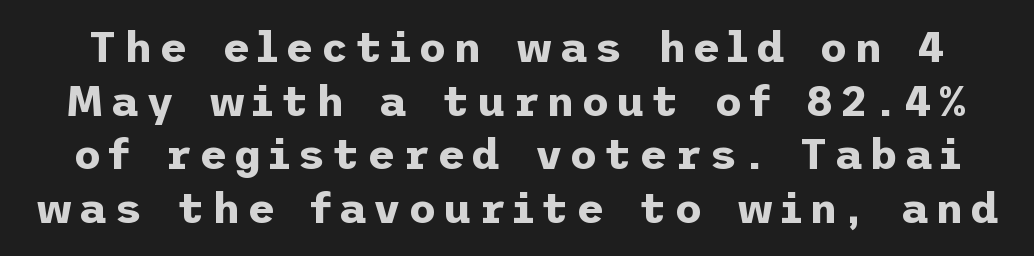
Q: Is the text bold? A: Yes.
Q: Is the text italic (slanted)? A: No, it is upright.
Q: Is the typeface a serif or a sans-serif typeface? A: Sans-serif.
Q: Is the text underlined? A: No.
Q: Is the spacing between lines tight, normal or loose? A: Normal.
Q: Width (condensed, normal, or wide)? A: Normal.
Q: Stroke contrast? A: Low.
Q: x-height? A: Medium.
